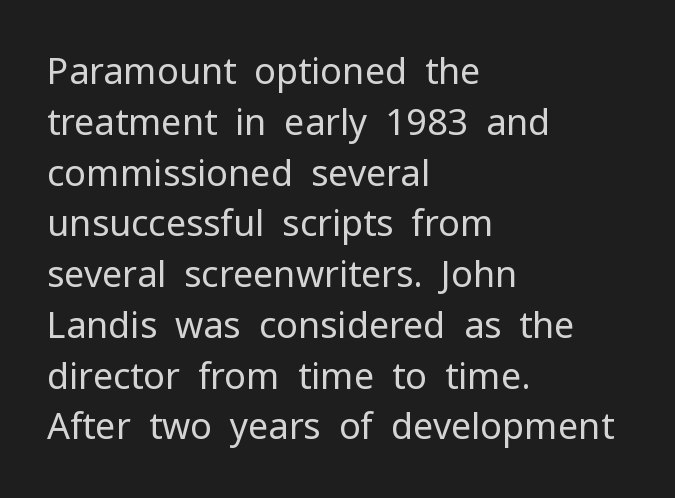
Q: Is the text bold? A: No.
Q: Is the text italic (slanted)? A: No, it is upright.
Q: Is the typeface a serif or a sans-serif typeface? A: Sans-serif.
Q: Is the text underlined? A: No.
Q: How is the paragraph aligned? A: Left-aligned.
Q: Is the spacing between letters normal or unusually wide? A: Normal.
Q: Is the spacing between lines tight, normal or loose? A: Normal.
Q: Width (condensed, normal, or wide)? A: Normal.
Q: Stroke contrast? A: Low.
Q: x-height? A: Medium.
Q: Monospaced? A: No.
